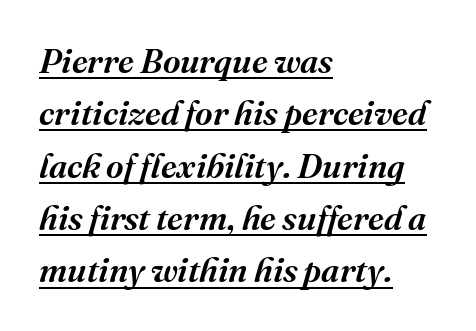
Q: Is the text italic (slanted)? A: Yes, it leans right by about 16 degrees.
Q: Is the typeface a serif or a sans-serif typeface? A: Serif.
Q: Is the text underlined? A: Yes.
Q: How is the paragraph aligned? A: Left-aligned.
Q: Is the spacing between letters normal or unusually wide? A: Normal.
Q: Is the spacing between lines tight, normal or loose? A: Normal.
Q: Width (condensed, normal, or wide)? A: Normal.
Q: Stroke contrast? A: Medium.
Q: x-height? A: Medium.
Q: Monospaced? A: No.
